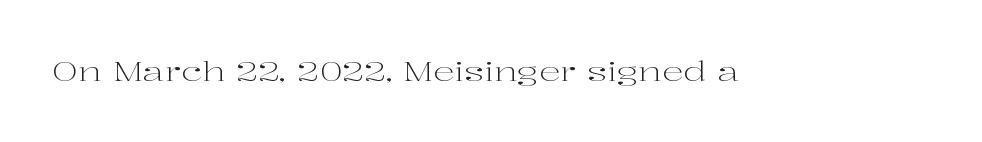
Has an underline been added? It has not. The type is set solid horizontally, with unmodified tracking. The characters are drawn with everyday or finer stroke widths. Every character sits straight up, as roman type does.
